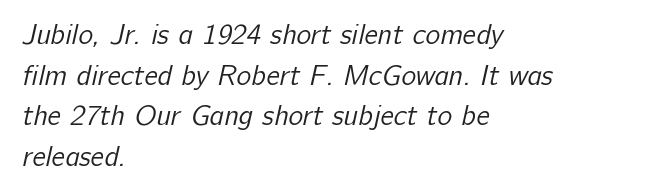
A typesetter would call this leading conventional body-copy spacing. The type is set solid horizontally, with unmodified tracking. One-word summary of the alignment: left. You could not count columns in this text — the font is proportionally spaced.
